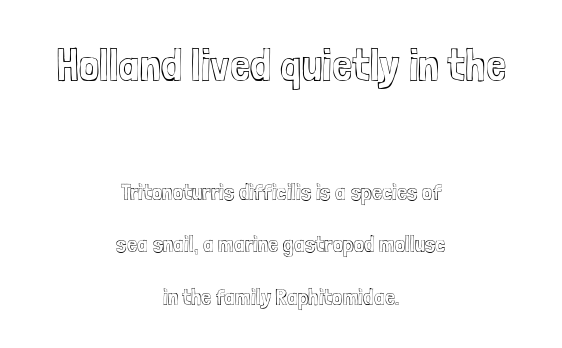
Q: Is the text italic (slanted)? A: No, it is upright.
Q: Is the text underlined? A: No.
Q: How is the paragraph aligned? A: Centered.
Q: Is the spacing between letters normal or unusually wide? A: Normal.
Q: Is the spacing between lines tight, normal or loose? A: Loose.
Q: Which block of text is set in a larger size, the first (top) or the second (bottom)? A: The first (top) one.
Q: Width (condensed, normal, or wide)? A: Condensed.
Q: x-height? A: Medium.
Q: Monospaced? A: No.
